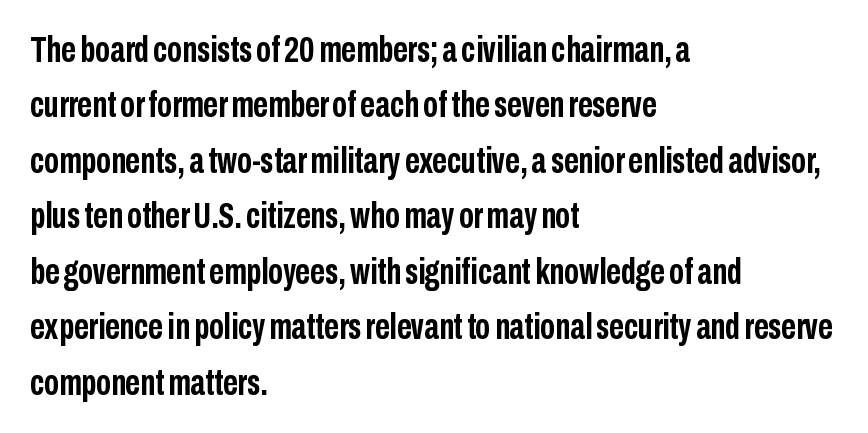
Q: Is the text bold? A: Yes.
Q: Is the text italic (slanted)? A: No, it is upright.
Q: Is the typeface a serif or a sans-serif typeface? A: Sans-serif.
Q: Is the text underlined? A: No.
Q: How is the paragraph aligned? A: Left-aligned.
Q: Is the spacing between letters normal or unusually wide? A: Normal.
Q: Is the spacing between lines tight, normal or loose? A: Normal.
Q: Width (condensed, normal, or wide)? A: Condensed.
Q: Stroke contrast? A: Low.
Q: x-height? A: Medium.
Q: Monospaced? A: No.
